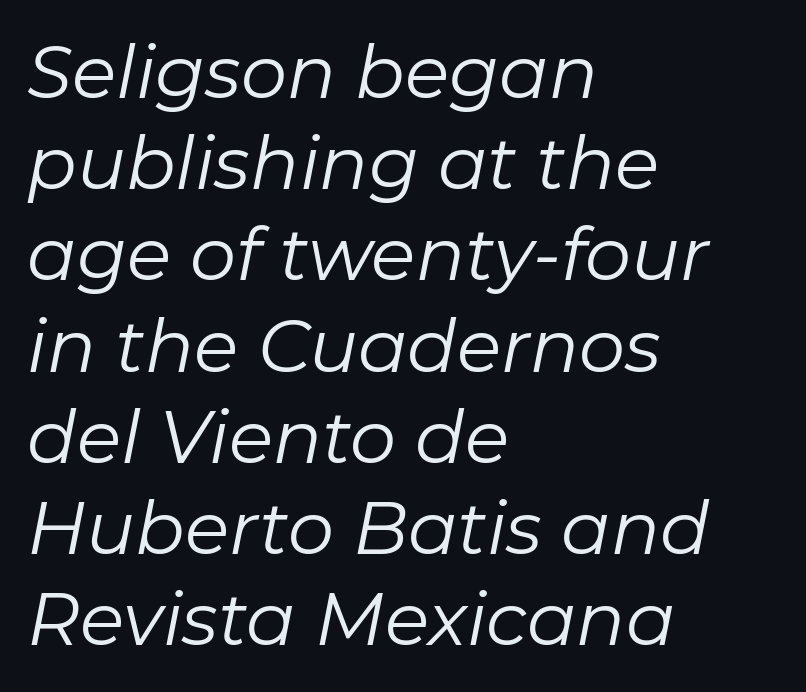
{"italic": "yes", "lean": "right", "slant_degrees": 11, "bold": "no", "weight": "regular", "width": "normal", "stroke_contrast": "low", "x_height": "medium", "monospaced": "no", "underline": "no", "align": "left", "line_spacing": "normal", "line_spacing_ratio": 1.25, "letter_spacing": "normal", "letter_spacing_em": 0.0, "glyph_px": 73}
